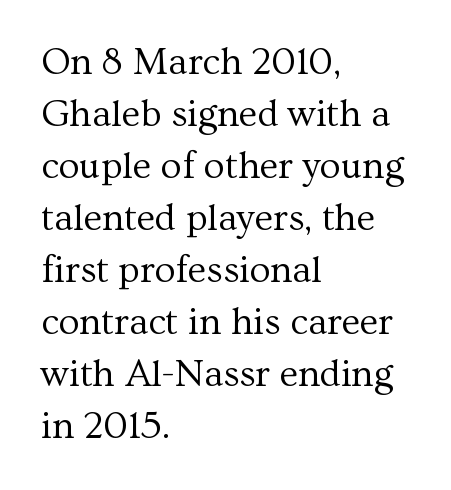
Glyph-to-glyph distance matches everyday printed text. Whoever set this chose a conventional vertical rhythm. Weight: not bold — regular or lighter. You could not count columns in this text — the font is proportionally spaced. Upright lettering throughout. The baseline area is clear.
